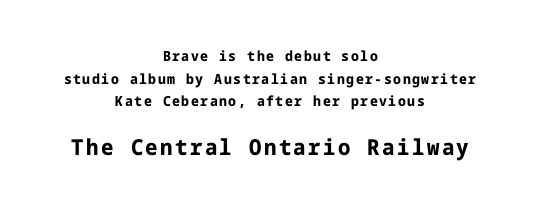
The image shows 22 px bold type, upright; set centered, normal line spacing (1.61x), not underlined; the second (bottom) block is 1.57x larger.
